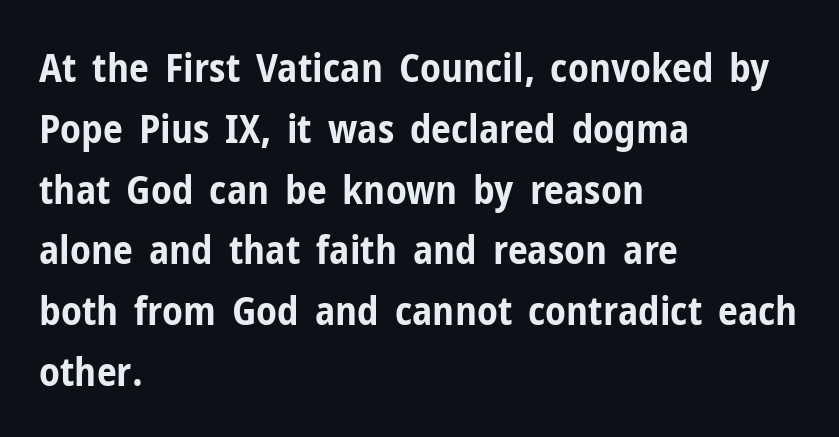
The image shows 40 px bold, condensed sans-serif type, upright; set left-aligned, normal line spacing (1.52x), normal letter spacing, not underlined; low stroke contrast and a medium x-height.
